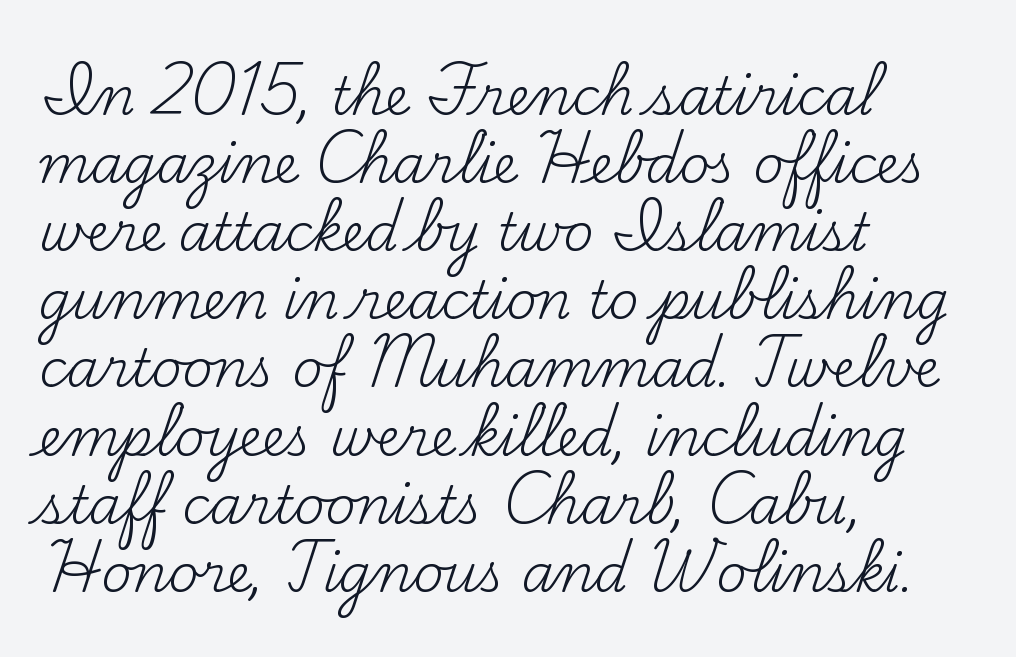
Looks like regular typesetting: each glyph gets only the width it needs. The glyphs are unaccompanied by any horizontal stroke below them. Horizontal alignment here is leftward, the default for most running prose. Interline gaps are of average width in this sample.
